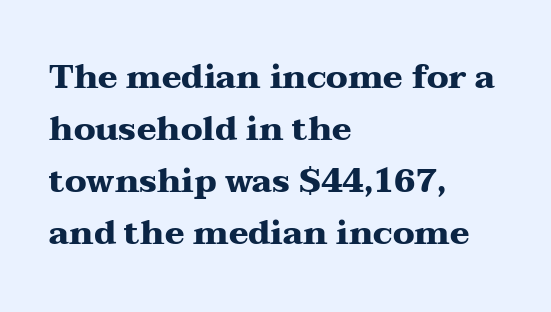
The glyphs have the mass of a bold cut. Beneath every word, the page is bare. Do the letters lean? They stand straight. The typesetter chose a ragged-right arrangement here. These lines are rendered in a variable-pitch font. This rendering employs a face with finishing strokes, i.e., a serif.
